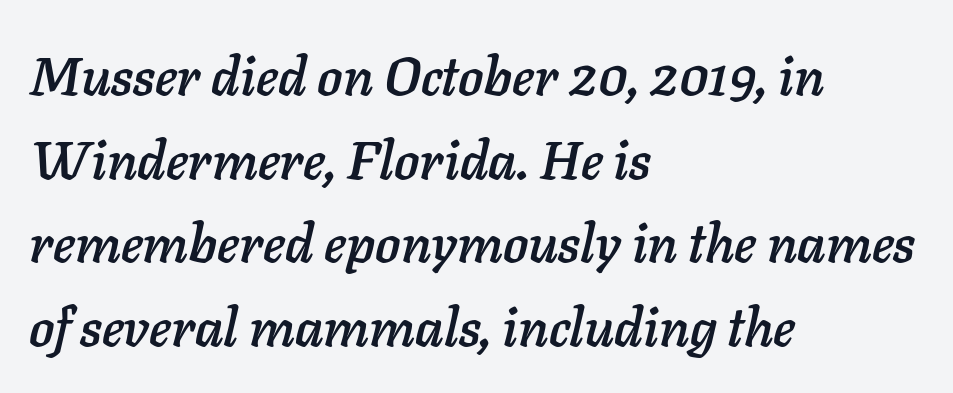
{"italic": "yes", "lean": "right", "slant_degrees": 11, "width": "normal", "stroke_contrast": "low", "x_height": "medium", "monospaced": "no", "underline": "no", "align": "left", "line_spacing": "normal", "line_spacing_ratio": 1.58, "letter_spacing": "normal", "letter_spacing_em": 0.0, "glyph_px": 53}
